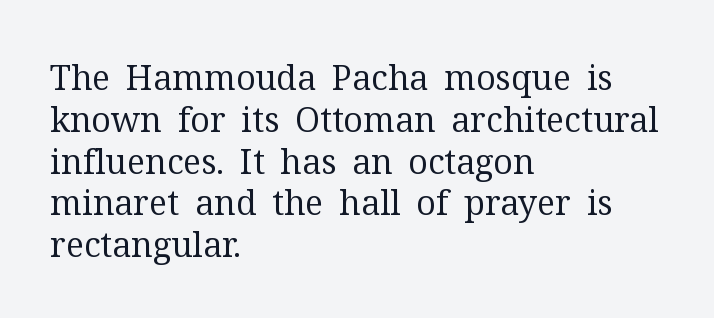
{"serif": "yes", "italic": "no", "bold": "no", "weight": "regular", "width": "normal", "stroke_contrast": "medium", "x_height": "medium", "monospaced": "no", "underline": "no", "align": "left", "line_spacing_ratio": 1.23, "letter_spacing": "normal", "letter_spacing_em": 0.0, "glyph_px": 34}
